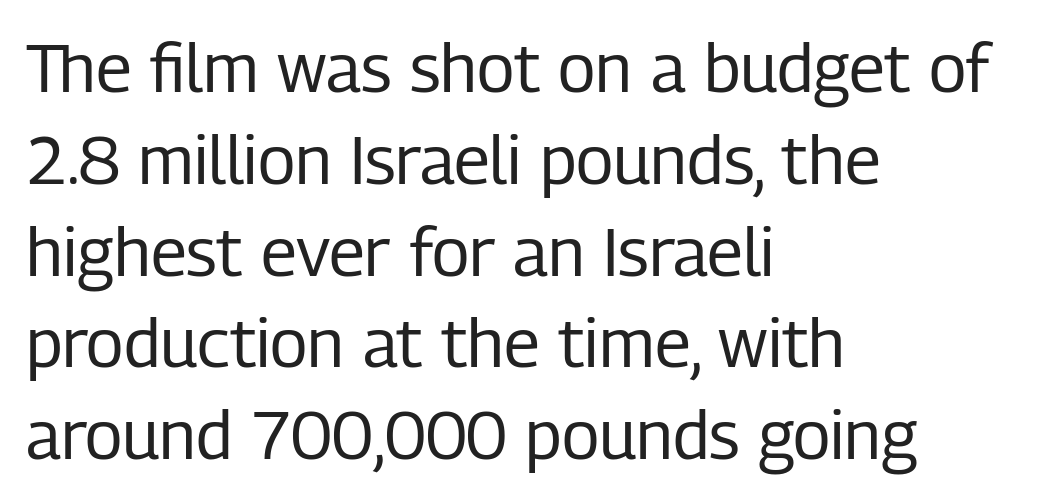
Q: Is the text bold? A: No.
Q: Is the text italic (slanted)? A: No, it is upright.
Q: Is the typeface a serif or a sans-serif typeface? A: Sans-serif.
Q: Is the text underlined? A: No.
Q: How is the paragraph aligned? A: Left-aligned.
Q: Is the spacing between letters normal or unusually wide? A: Normal.
Q: Is the spacing between lines tight, normal or loose? A: Normal.
Q: Width (condensed, normal, or wide)? A: Condensed.
Q: Stroke contrast? A: Low.
Q: x-height? A: Medium.
Q: Monospaced? A: No.
